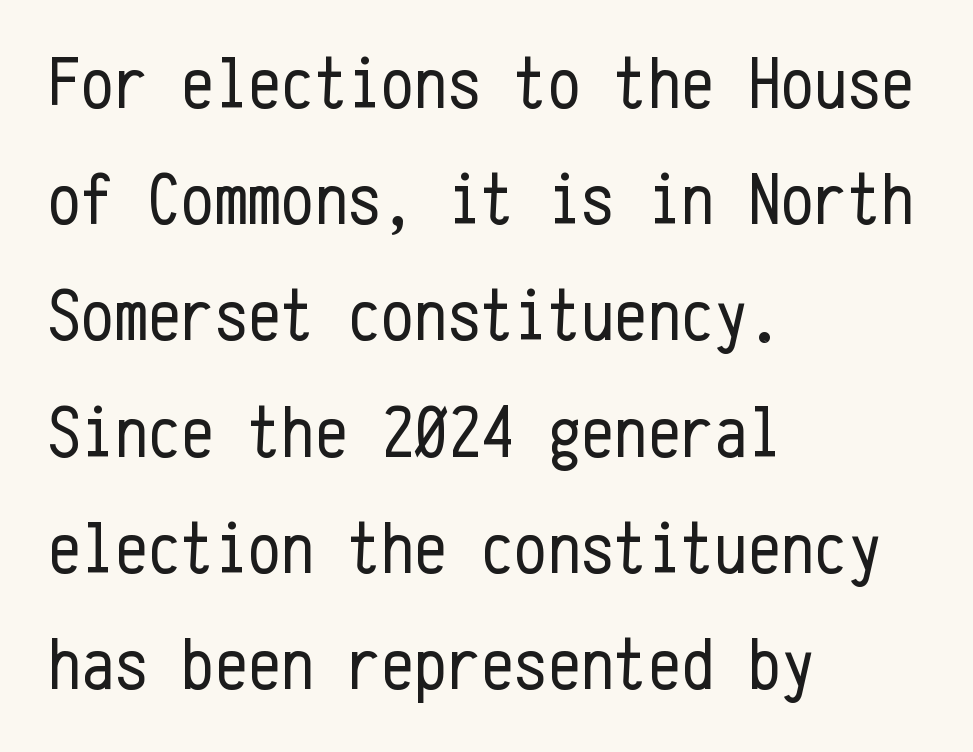
{"serif": "no", "italic": "no", "bold": "no", "weight": "regular", "width": "condensed", "stroke_contrast": "low", "x_height": "medium", "monospaced": "yes", "underline": "no", "align": "left", "line_spacing": "normal", "line_spacing_ratio": 1.57, "letter_spacing": "normal", "letter_spacing_em": 0.0, "glyph_px": 74}
